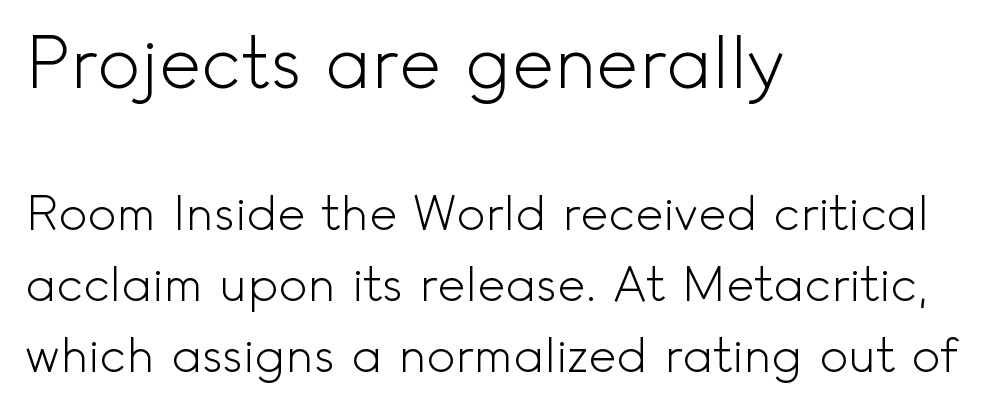
Does the lettering tilt? It doesn't — this is upright. Weight: not bold — regular or lighter. The designer went with a sans here, leaving each stem footless. The rendering uses natural spacing where letterforms have individual widths.
